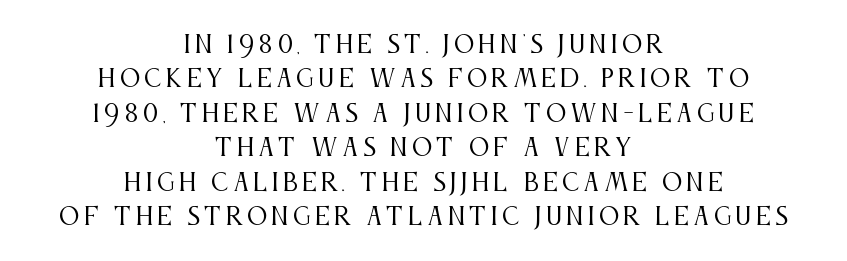
{"italic": "no", "bold": "no", "underline": "no", "align": "center", "line_spacing": "normal", "line_spacing_ratio": 1.5, "glyph_px": 23}
